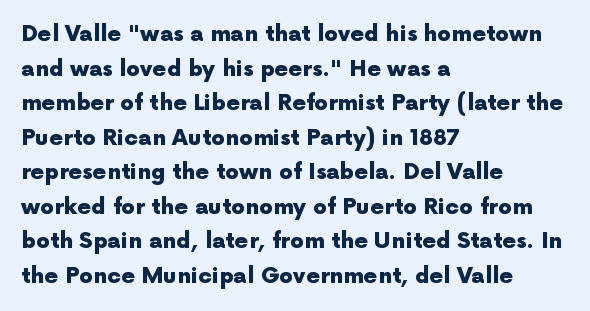
Q: Is the text bold? A: Yes.
Q: Is the text italic (slanted)? A: No, it is upright.
Q: Is the text underlined? A: No.
Q: How is the paragraph aligned? A: Left-aligned.
Q: Is the spacing between letters normal or unusually wide? A: Normal.
Q: Is the spacing between lines tight, normal or loose? A: Normal.
